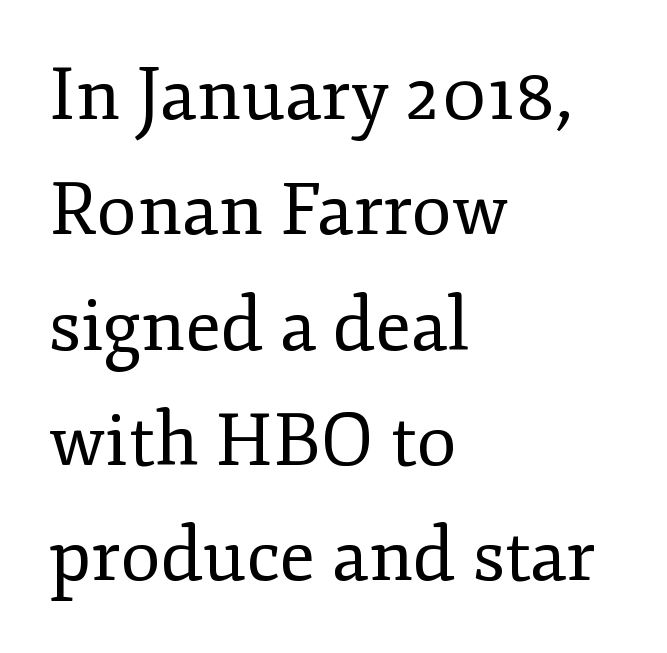
Rule under the text: the space is simply empty. The face used here is rendered with its standard letterfit. Heaviness? Minimal to ordinary, like unemphasized prose. The axis of the letterforms is exactly vertical. These lines sit exactly where default settings would place them. The text was rendered using a seriffed face with decorative stroke endings.
